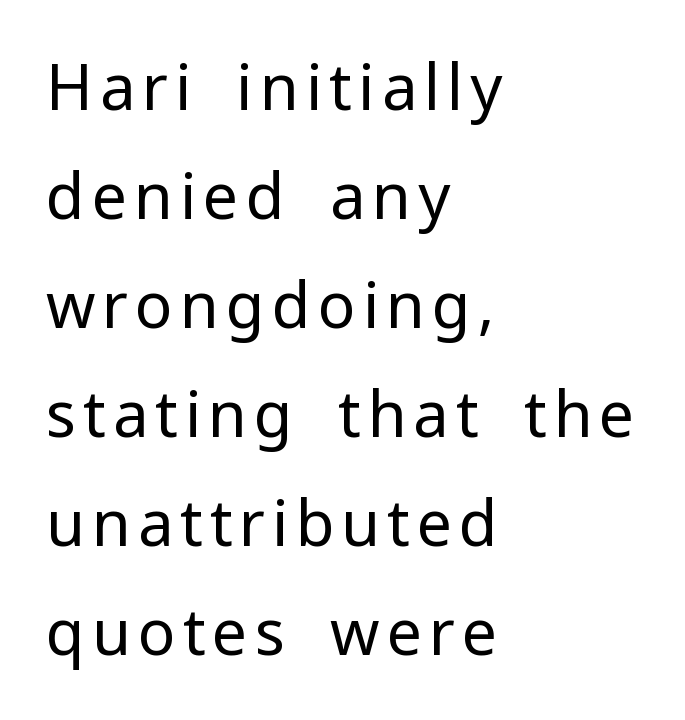
The image shows 63 px regular-weight sans-serif type, upright; set left-aligned, line spacing 1.73x, not underlined; low stroke contrast and a medium x-height.
